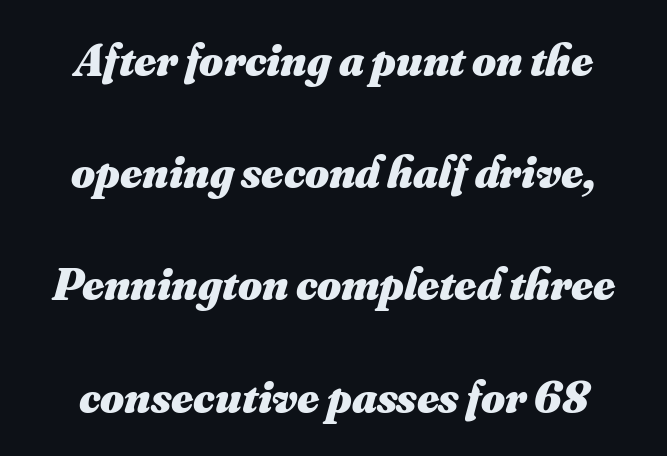
The rendering uses a bold face; every stroke is thick and dark. In terms of leading, this rendering errs on the spacious side. The gaps between neighbouring characters are ordinary and unremarkable. Each letter keeps its own natural width here, so spacing adapts to shape.
